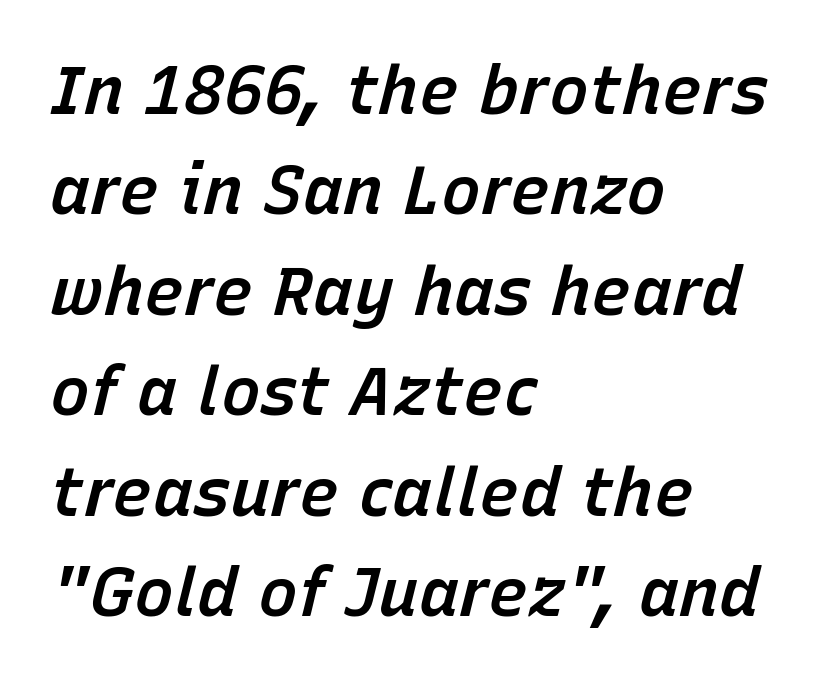
The image shows 67 px semibold type, italic (leaning right); set left-aligned, normal line spacing (1.5x), normal letter spacing, not underlined; low stroke contrast and a medium x-height.
